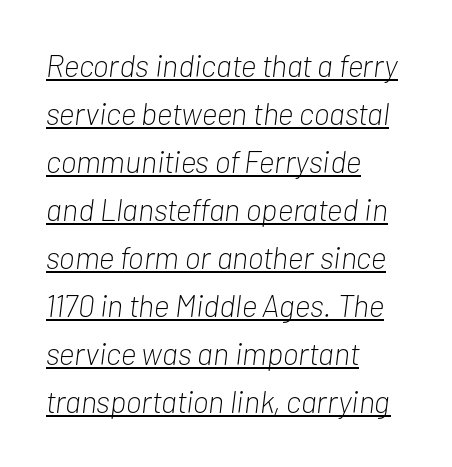
{"italic": "yes", "lean": "right", "slant_degrees": 7, "bold": "no", "weight": "light", "width": "condensed", "stroke_contrast": "low", "x_height": "medium", "monospaced": "no", "underline": "yes", "align": "left", "line_spacing": "normal", "line_spacing_ratio": 1.55, "letter_spacing": "normal", "letter_spacing_em": 0.0, "glyph_px": 31}
